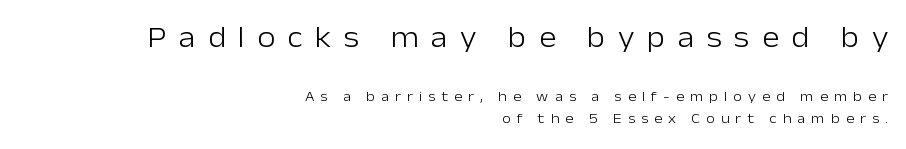
Q: Is the text bold? A: No.
Q: Is the text italic (slanted)? A: No, it is upright.
Q: Is the typeface a serif or a sans-serif typeface? A: Sans-serif.
Q: Is the text underlined? A: No.
Q: How is the paragraph aligned? A: Right-aligned.
Q: Is the spacing between letters normal or unusually wide? A: Unusually wide.
Q: Is the spacing between lines tight, normal or loose? A: Normal.
Q: Which block of text is set in a larger size, the first (top) or the second (bottom)? A: The first (top) one.
Q: Width (condensed, normal, or wide)? A: Normal.
Q: Stroke contrast? A: Low.
Q: x-height? A: Medium.
Q: Monospaced? A: No.
